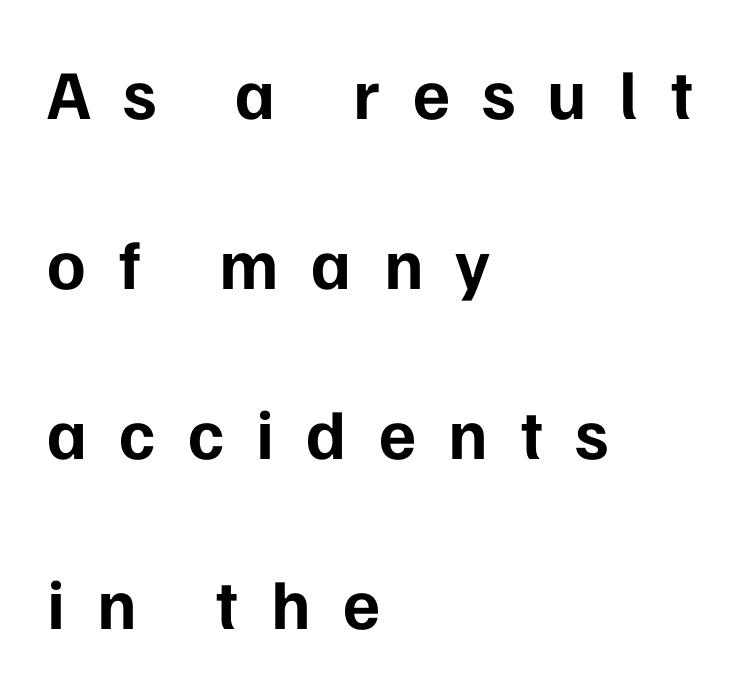
{"serif": "no", "italic": "no", "bold": "yes", "weight": "bold", "width": "normal", "stroke_contrast": "low", "x_height": "medium", "monospaced": "no", "underline": "no", "align": "left", "line_spacing": "loose", "line_spacing_ratio": 2.43, "letter_spacing": "wide", "letter_spacing_em": 0.46, "glyph_px": 70}
